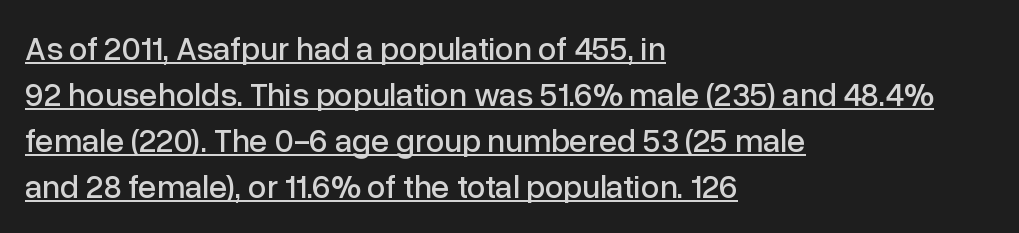
Q: Is the text italic (slanted)? A: No, it is upright.
Q: Is the typeface a serif or a sans-serif typeface? A: Sans-serif.
Q: Is the text underlined? A: Yes.
Q: How is the paragraph aligned? A: Left-aligned.
Q: Is the spacing between letters normal or unusually wide? A: Normal.
Q: Is the spacing between lines tight, normal or loose? A: Normal.
Q: Width (condensed, normal, or wide)? A: Normal.
Q: Stroke contrast? A: Low.
Q: x-height? A: Medium.
Q: Monospaced? A: No.
